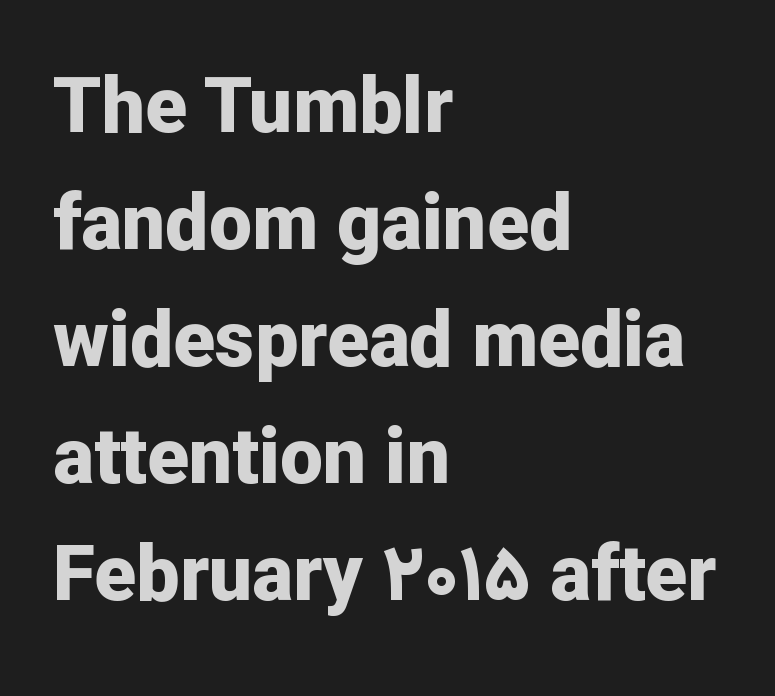
The image shows 77 px bold sans-serif type, upright; set left-aligned, normal line spacing (1.52x), normal letter spacing, not underlined; low stroke contrast and a medium x-height.
